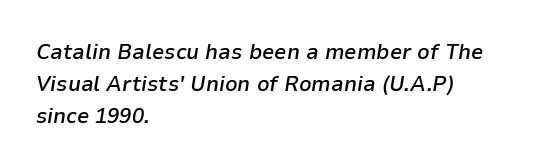
The image shows 22 px text type, italic (leaning right); set left-aligned, normal line spacing (1.46x), normal letter spacing, not underlined.
